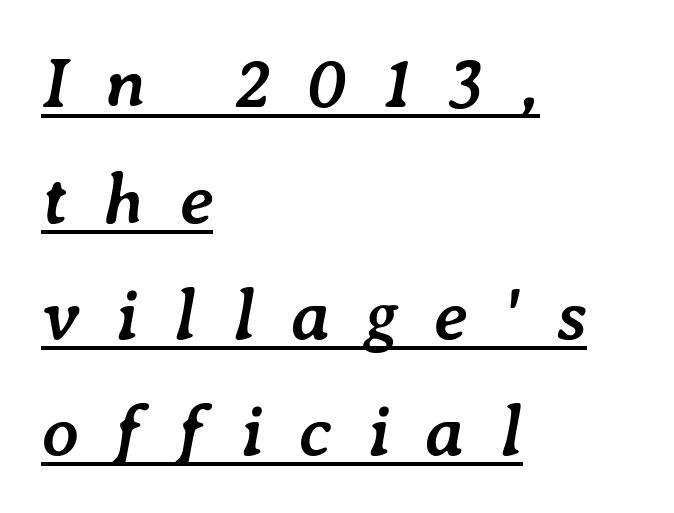
Q: Is the text bold? A: Yes.
Q: Is the text italic (slanted)? A: Yes, it leans right by about 7 degrees.
Q: Is the text underlined? A: Yes.
Q: How is the paragraph aligned? A: Left-aligned.
Q: Is the spacing between letters normal or unusually wide? A: Unusually wide.
Q: Is the spacing between lines tight, normal or loose? A: Normal.
Q: Width (condensed, normal, or wide)? A: Normal.
Q: Stroke contrast? A: Low.
Q: x-height? A: Medium.
Q: Monospaced? A: No.
